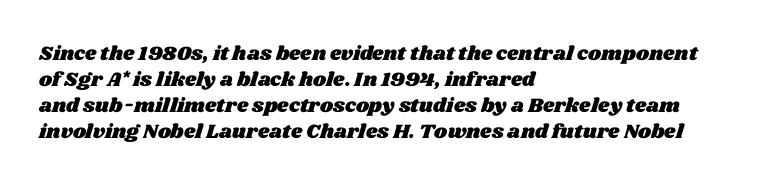
The image shows 20 px text type; set left-aligned, normal line spacing (1.3x), normal letter spacing, not underlined.
